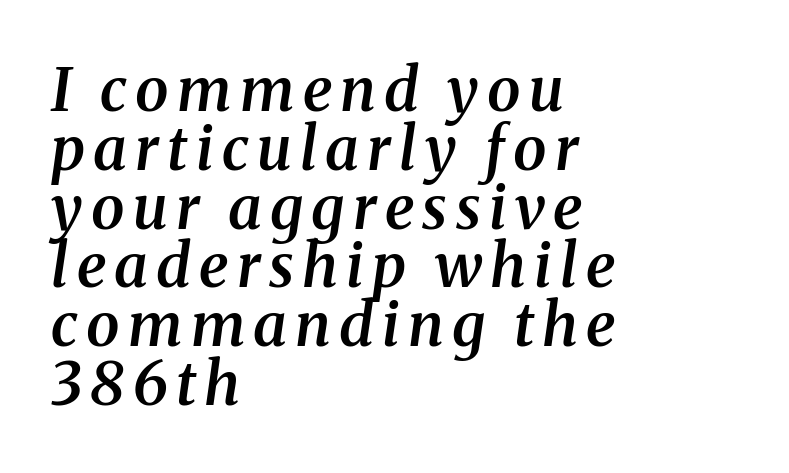
Slanted lettering throughout. Casual observation: everything's shoved over to the left. A typesetter would call this proportional, since set widths differ per character. In terms of letterform style, serifs are clearly present.
